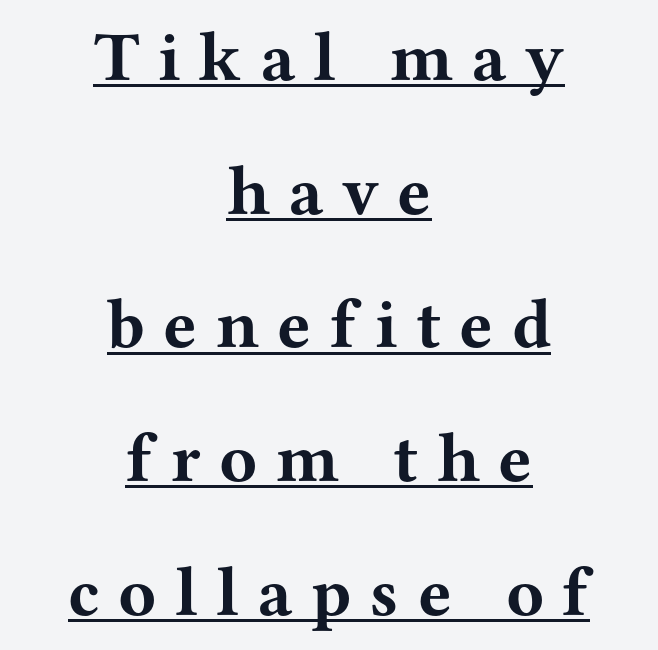
Q: Is the text bold? A: Yes.
Q: Is the text italic (slanted)? A: No, it is upright.
Q: Is the typeface a serif or a sans-serif typeface? A: Serif.
Q: Is the text underlined? A: Yes.
Q: How is the paragraph aligned? A: Centered.
Q: Is the spacing between letters normal or unusually wide? A: Unusually wide.
Q: Is the spacing between lines tight, normal or loose? A: Loose.
Q: Width (condensed, normal, or wide)? A: Wide.
Q: Stroke contrast? A: Medium.
Q: x-height? A: Medium.
Q: Monospaced? A: No.
